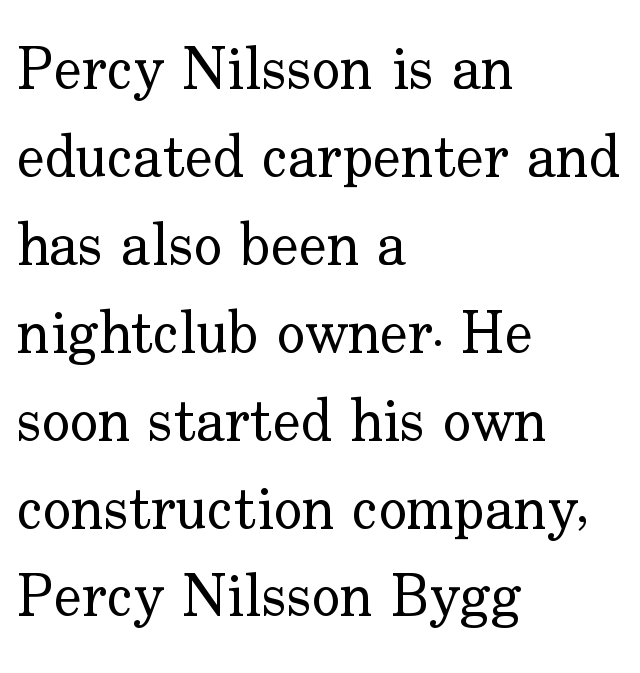
Notice how descenders clear the ascenders below comfortably — that's standard leading. This sample uses a serif face. Nothing unusual about the tracking: characters are spaced as the font intends. Unmarked baselines from the first word to the last. The rendering uses natural spacing where letterforms have individual widths. Upright lettering throughout.
